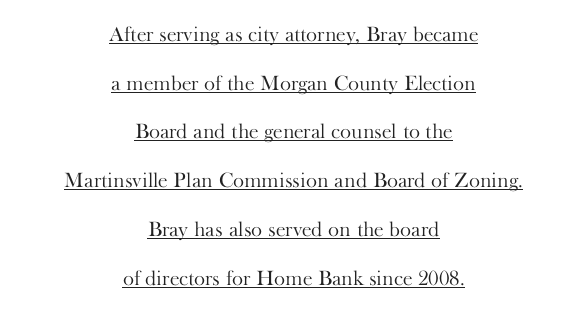
The rendering positions every line midway between the sides. Compared with a typical body face, this is equally light or lighter still. These lines keep a tight, regular rhythm from letter to letter. Underlining? Definitely there.
